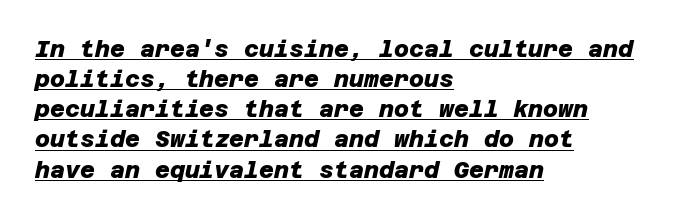
Q: Is the text bold? A: Yes.
Q: Is the text underlined? A: Yes.
Q: How is the paragraph aligned? A: Left-aligned.
Q: Is the spacing between letters normal or unusually wide? A: Normal.
Q: Is the spacing between lines tight, normal or loose? A: Normal.
